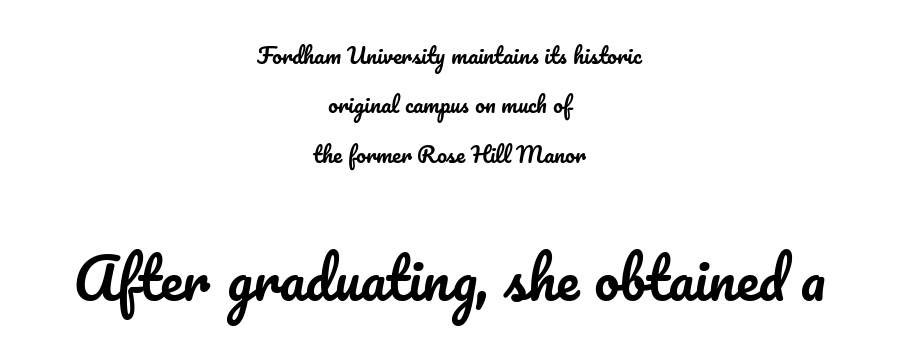
Horizontal alignment here is central, giving a formal, balanced look. Spacing verdict: proportional, widths tailored to each character. This sample uses plain, unmodified letter spacing. Check the space under the baseline: it is left empty. Reading top to bottom, the characters get bigger at the block break.
